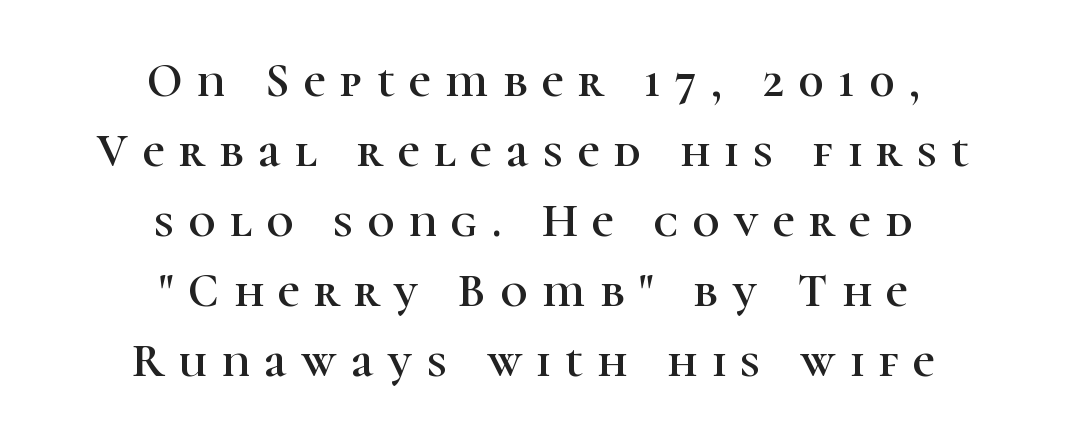
Q: Is the text italic (slanted)? A: No, it is upright.
Q: Is the typeface a serif or a sans-serif typeface? A: Serif.
Q: Is the text underlined? A: No.
Q: How is the paragraph aligned? A: Centered.
Q: Is the spacing between letters normal or unusually wide? A: Unusually wide.
Q: Is the spacing between lines tight, normal or loose? A: Normal.
Q: Width (condensed, normal, or wide)? A: Normal.
Q: Stroke contrast? A: High.
Q: x-height? A: Medium.
Q: Monospaced? A: No.
